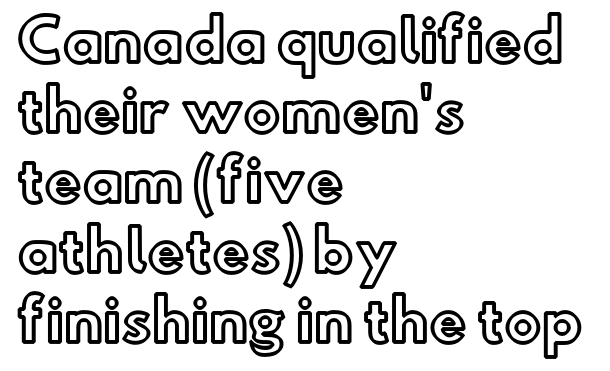
{"italic": "no", "width": "normal", "x_height": "small", "monospaced": "no", "underline": "no", "align": "left", "line_spacing": "normal", "line_spacing_ratio": 1.25, "letter_spacing": "normal", "letter_spacing_em": 0.0, "glyph_px": 56}
